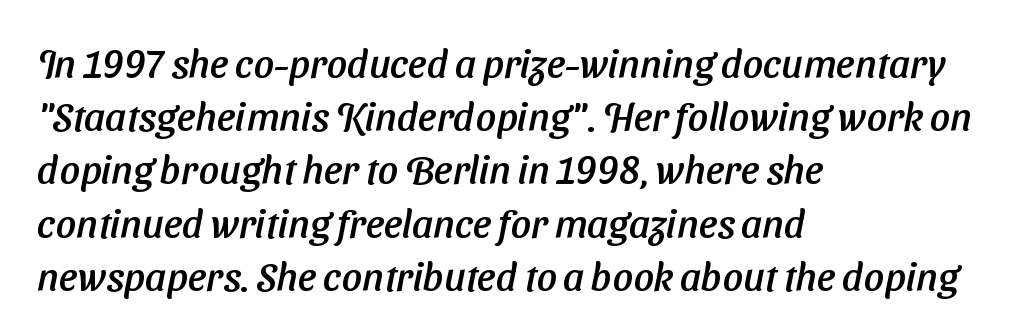
{"serif": "no", "width": "normal", "stroke_contrast": "low", "x_height": "medium", "monospaced": "no", "underline": "no", "align": "left", "line_spacing": "normal", "line_spacing_ratio": 1.33, "letter_spacing": "normal", "letter_spacing_em": 0.0, "glyph_px": 40}
